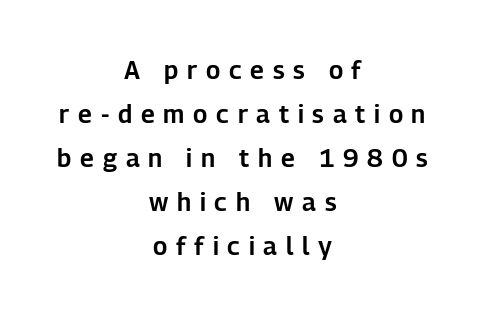
{"italic": "no", "underline": "no", "align": "center", "line_spacing_ratio": 1.76, "letter_spacing": "wide", "letter_spacing_em": 0.35, "glyph_px": 25}
